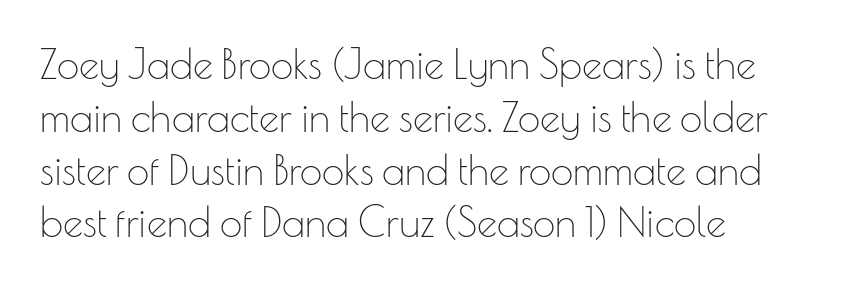
{"serif": "no", "italic": "no", "bold": "no", "weight": "thin", "width": "normal", "stroke_contrast": "low", "x_height": "small", "monospaced": "no", "underline": "no", "align": "left", "line_spacing": "normal", "line_spacing_ratio": 1.32, "letter_spacing": "normal", "letter_spacing_em": 0.0, "glyph_px": 40}
